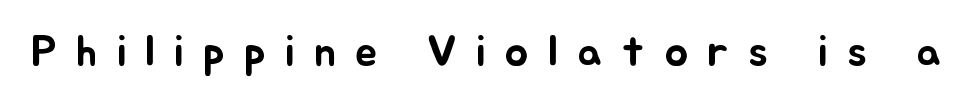
{"italic": "no", "width": "normal", "stroke_contrast": "low", "x_height": "small", "monospaced": "no", "underline": "no", "letter_spacing": "wide", "letter_spacing_em": 0.44, "glyph_px": 44}
